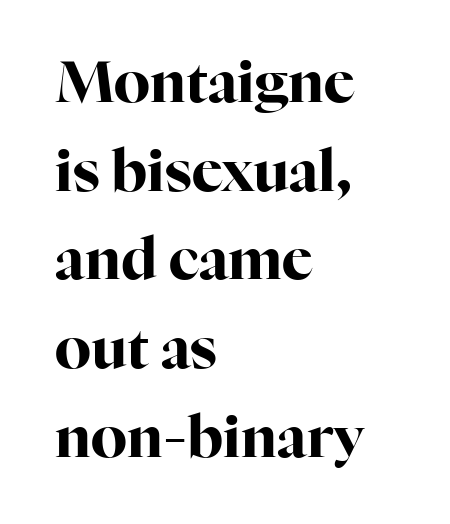
{"serif": "yes", "italic": "no", "bold": "yes", "weight": "bold", "width": "normal", "stroke_contrast": "high", "x_height": "medium", "monospaced": "no", "underline": "no", "align": "left", "line_spacing": "normal", "line_spacing_ratio": 1.53, "letter_spacing": "normal", "letter_spacing_em": 0.0, "glyph_px": 58}
